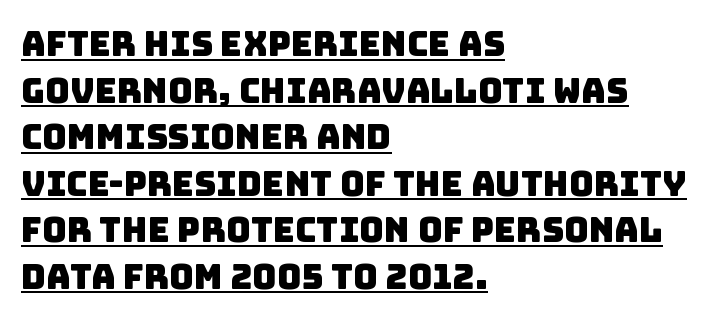
The image shows 34 px sans-serif type; set left-aligned, normal line spacing (1.37x), normal letter spacing, underlined; low stroke contrast and a large x-height.
